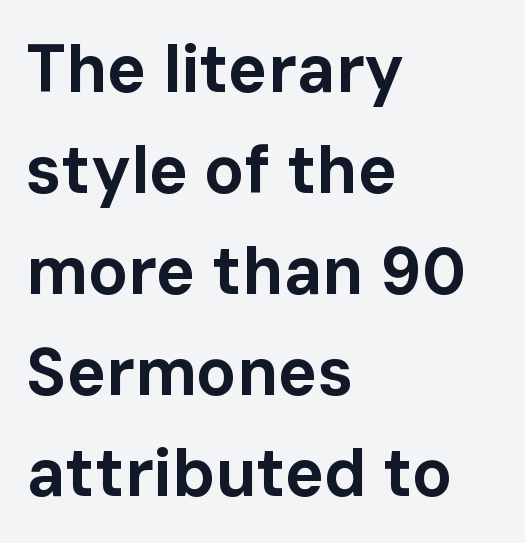
Q: Is the text bold? A: Yes.
Q: Is the text italic (slanted)? A: No, it is upright.
Q: Is the typeface a serif or a sans-serif typeface? A: Sans-serif.
Q: Is the text underlined? A: No.
Q: How is the paragraph aligned? A: Left-aligned.
Q: Is the spacing between letters normal or unusually wide? A: Normal.
Q: Is the spacing between lines tight, normal or loose? A: Normal.
Q: Width (condensed, normal, or wide)? A: Normal.
Q: Stroke contrast? A: Low.
Q: x-height? A: Medium.
Q: Monospaced? A: No.
